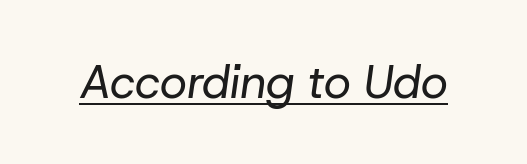
{"italic": "yes", "lean": "right", "slant_degrees": 8, "bold": "no", "weight": "regular", "width": "normal", "stroke_contrast": "low", "x_height": "medium", "monospaced": "no", "underline": "yes", "letter_spacing": "normal", "letter_spacing_em": 0.0, "glyph_px": 46}
